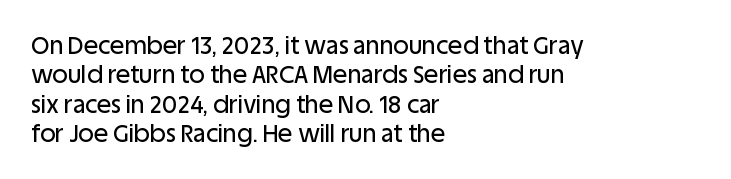
{"italic": "no", "underline": "no", "align": "left", "line_spacing_ratio": 1.22, "letter_spacing": "normal", "letter_spacing_em": 0.0, "glyph_px": 24}
